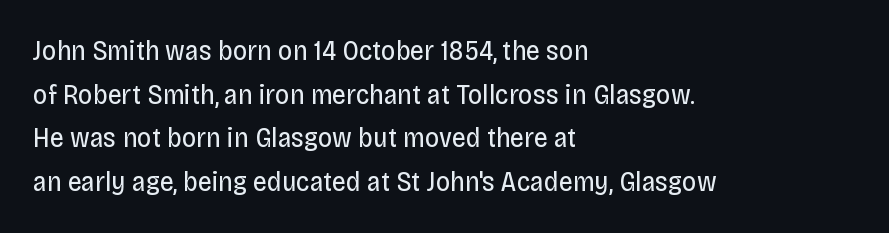
The image shows 28 px regular-weight, condensed sans-serif type, upright; set left-aligned, normal line spacing (1.56x), normal letter spacing, not underlined; low stroke contrast and a large x-height.
